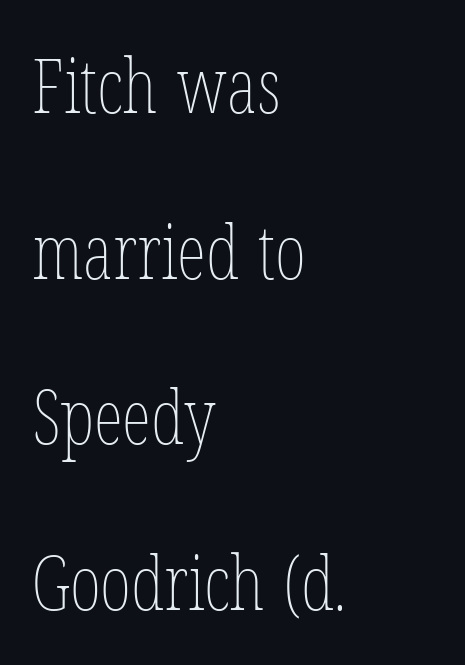
The image shows 75 px thin, condensed type, upright; set left-aligned, loose line spacing (2.21x), normal letter spacing, not underlined; low stroke contrast and a medium x-height.
